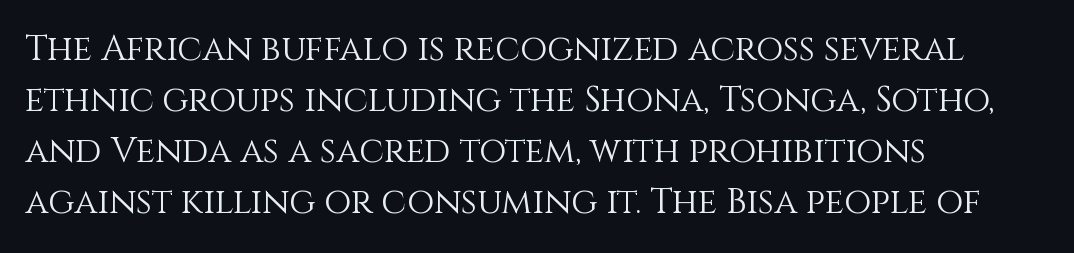
Q: Is the text bold? A: No.
Q: Is the text italic (slanted)? A: No, it is upright.
Q: Is the text underlined? A: No.
Q: How is the paragraph aligned? A: Left-aligned.
Q: Is the spacing between letters normal or unusually wide? A: Normal.
Q: Is the spacing between lines tight, normal or loose? A: Normal.
Q: Width (condensed, normal, or wide)? A: Normal.
Q: Stroke contrast? A: Medium.
Q: x-height? A: Large.
Q: Monospaced? A: No.
